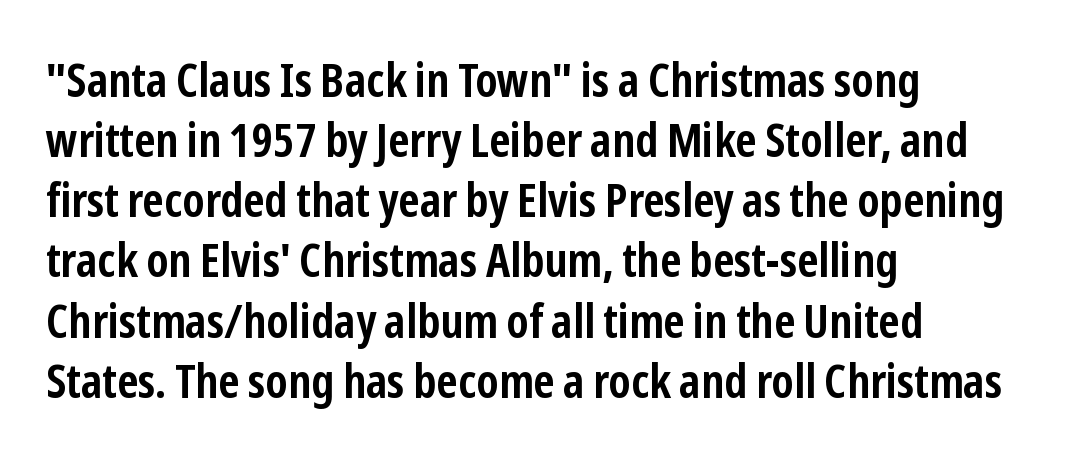
The image shows 47 px semibold, condensed sans-serif type, upright; set left-aligned, normal line spacing (1.28x), normal letter spacing, not underlined; low stroke contrast and a medium x-height.
